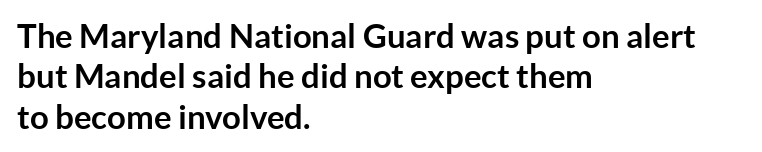
{"serif": "no", "italic": "no", "bold": "yes", "weight": "semibold", "width": "normal", "stroke_contrast": "low", "x_height": "medium", "monospaced": "no", "underline": "no", "align": "left", "line_spacing_ratio": 1.22, "letter_spacing": "normal", "letter_spacing_em": 0.0, "glyph_px": 33}
